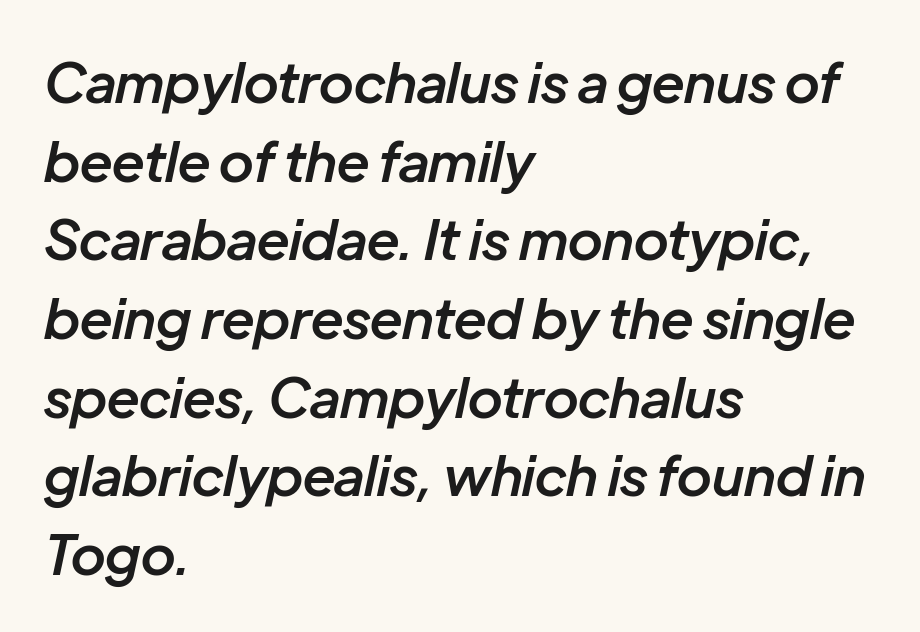
{"italic": "yes", "lean": "right", "slant_degrees": 12, "bold": "semi", "weight": "semibold", "width": "normal", "stroke_contrast": "low", "x_height": "medium", "monospaced": "no", "underline": "no", "align": "left", "line_spacing": "normal", "line_spacing_ratio": 1.43, "letter_spacing": "normal", "letter_spacing_em": 0.0, "glyph_px": 55}
